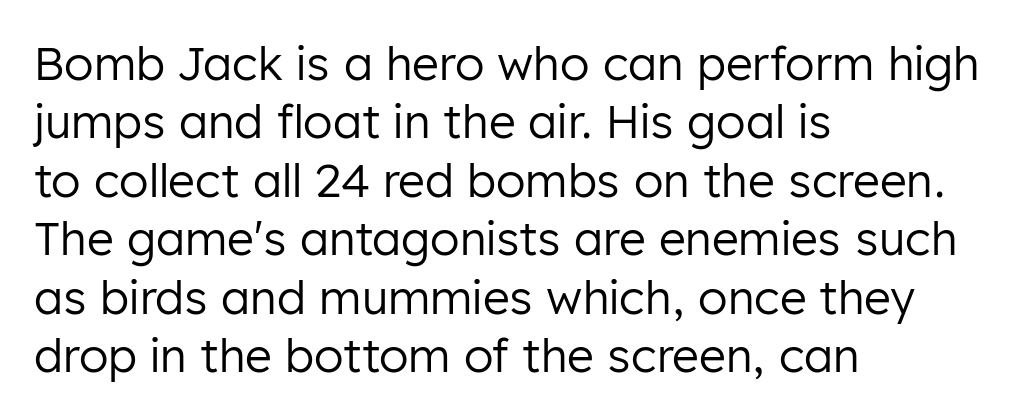
Q: Is the text bold? A: No.
Q: Is the text italic (slanted)? A: No, it is upright.
Q: Is the typeface a serif or a sans-serif typeface? A: Sans-serif.
Q: Is the text underlined? A: No.
Q: How is the paragraph aligned? A: Left-aligned.
Q: Is the spacing between letters normal or unusually wide? A: Normal.
Q: Is the spacing between lines tight, normal or loose? A: Normal.
Q: Width (condensed, normal, or wide)? A: Normal.
Q: Stroke contrast? A: Low.
Q: x-height? A: Medium.
Q: Monospaced? A: No.
